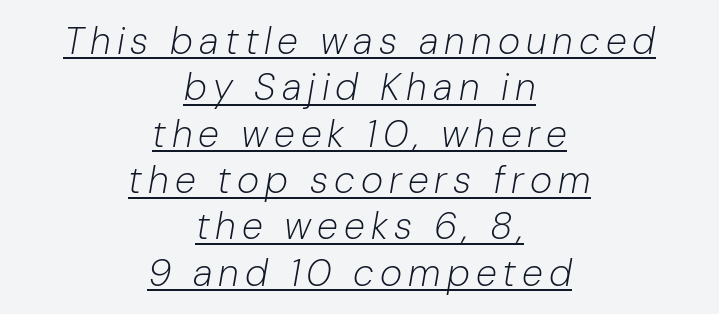
These lines stack symmetrically, like a column narrowing and widening about its center. Stem width sits at or under what a default text font uses. Each letter keeps its own natural width here, so spacing adapts to shape. Italic: yes, the glyphs are oblique. Glance below the letters and you will spot a drawn line.
